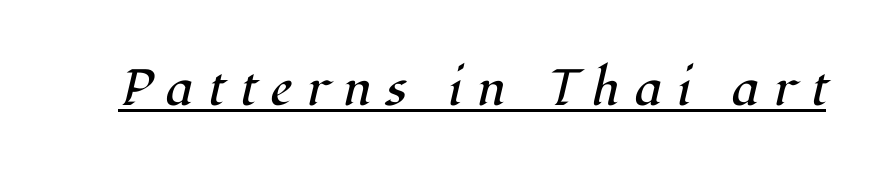
Character widths vary here, with narrow letters taking less room than wide ones. The font is comparable to plain body text, perhaps lighter. The whole block is typeset with a tilt. This rendering employs a face with finishing strokes, i.e., a serif.
